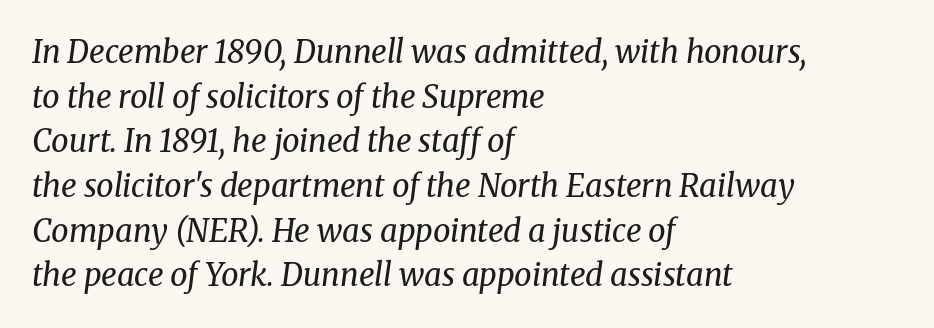
Q: Is the text bold? A: No.
Q: Is the text italic (slanted)? A: Yes, it leans right by about 8 degrees.
Q: Is the typeface a serif or a sans-serif typeface? A: Serif.
Q: Is the text underlined? A: No.
Q: How is the paragraph aligned? A: Left-aligned.
Q: Is the spacing between letters normal or unusually wide? A: Normal.
Q: Is the spacing between lines tight, normal or loose? A: Normal.
Q: Width (condensed, normal, or wide)? A: Normal.
Q: Stroke contrast? A: Medium.
Q: x-height? A: Medium.
Q: Monospaced? A: No.
